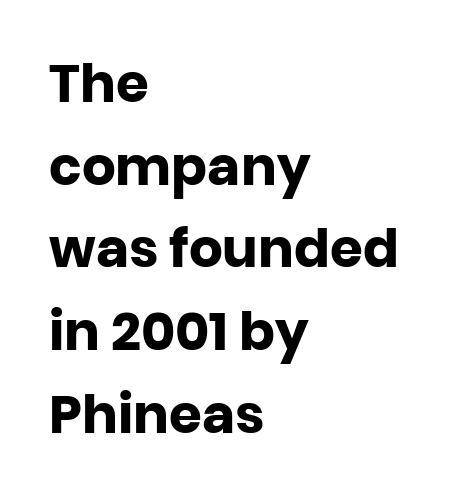
The image shows 53 px heavy sans-serif type, upright; set left-aligned, normal line spacing (1.56x), normal letter spacing, not underlined; low stroke contrast and a large x-height.
